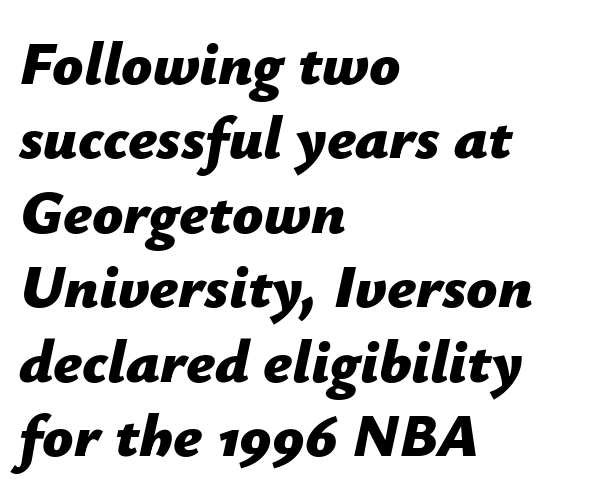
Q: Is the text bold? A: Yes.
Q: Is the text italic (slanted)? A: Yes, it leans right by about 12 degrees.
Q: Is the text underlined? A: No.
Q: How is the paragraph aligned? A: Left-aligned.
Q: Is the spacing between letters normal or unusually wide? A: Normal.
Q: Width (condensed, normal, or wide)? A: Normal.
Q: Stroke contrast? A: Low.
Q: x-height? A: Medium.
Q: Monospaced? A: No.
